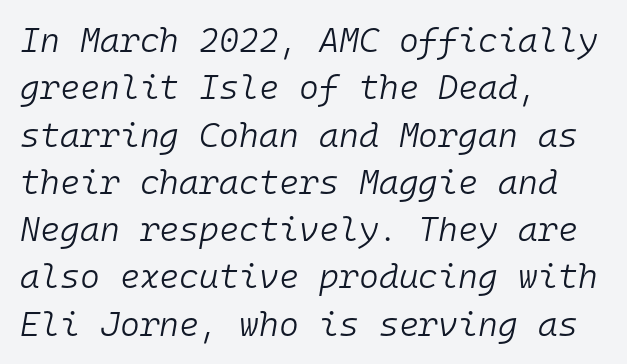
Q: Is the text bold? A: No.
Q: Is the text italic (slanted)? A: Yes, it leans right by about 10 degrees.
Q: Is the text underlined? A: No.
Q: How is the paragraph aligned? A: Left-aligned.
Q: Is the spacing between letters normal or unusually wide? A: Normal.
Q: Is the spacing between lines tight, normal or loose? A: Normal.
Q: Width (condensed, normal, or wide)? A: Normal.
Q: Stroke contrast? A: Low.
Q: x-height? A: Medium.
Q: Monospaced? A: Yes.
